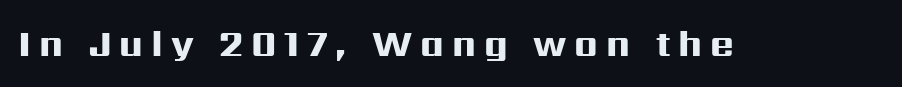
Each letter keeps its own natural width here, so spacing adapts to shape. What kind of face is this? One without serifs — a sans. On the weight axis this lands at bold, roughly 700. Is there any slant? The stems are plumb. The passage shown has open, widely tracked lettering throughout. Any mark beneath the type? The region is blank.
